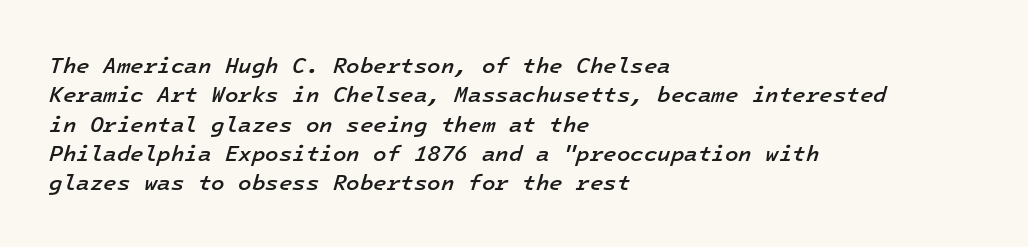
{"italic": "yes", "lean": "right", "slant_degrees": 16, "bold": "semi", "underline": "no", "align": "left", "line_spacing": "normal", "line_spacing_ratio": 1.33, "letter_spacing": "normal", "letter_spacing_em": 0.0, "glyph_px": 22}
